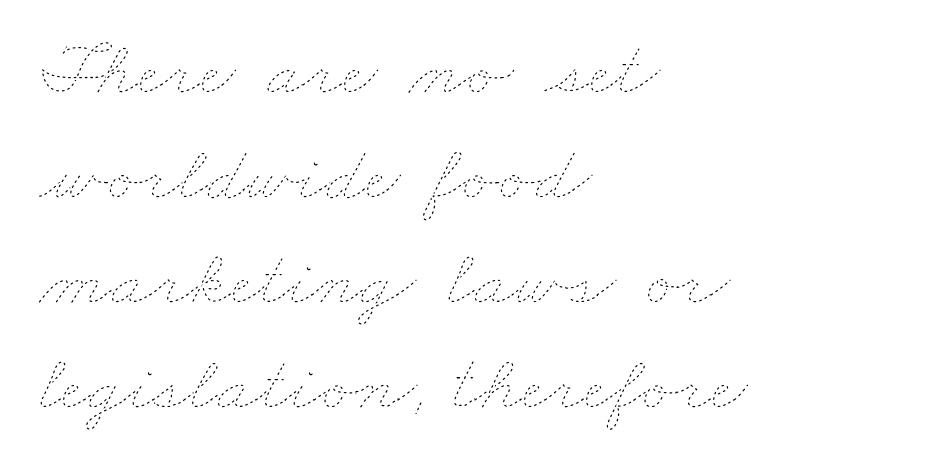
In CSS terms this would be text-align: left. Leading matches the norm, producing a regular column. Caption: standard tracking, unaltered. The string is rendered with underlining switched off. Is the stroke heavy? The answer is a plain regular-or-lighter. The face used here is proportionally spaced, like ordinary book or web type.
